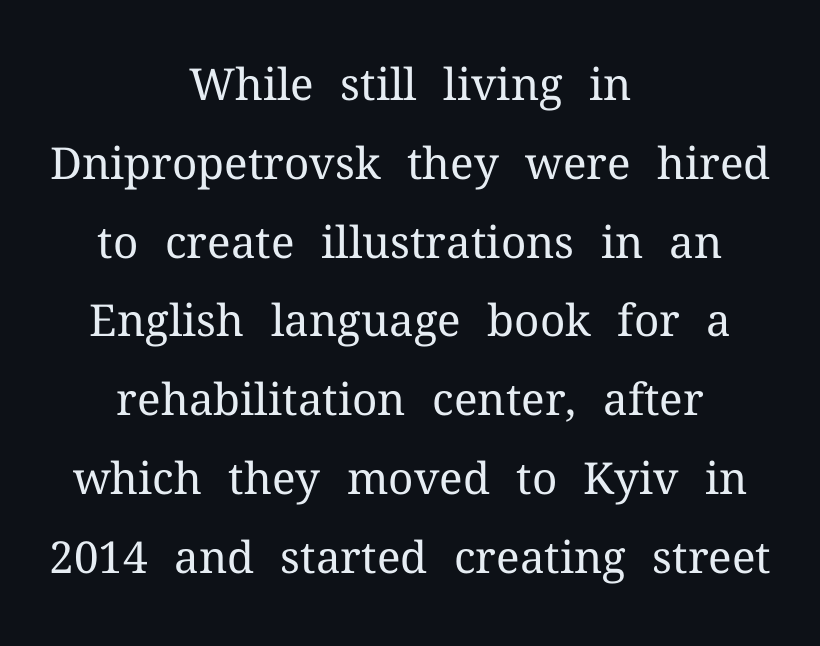
The passage shown is typed in a proportional face where columns would drift. This rendering employs a face with finishing strokes, i.e., a serif. The face looks like a standard text weight, possibly lighter. The specimen reads as upright at a glance. Bare-footed words on every line.
